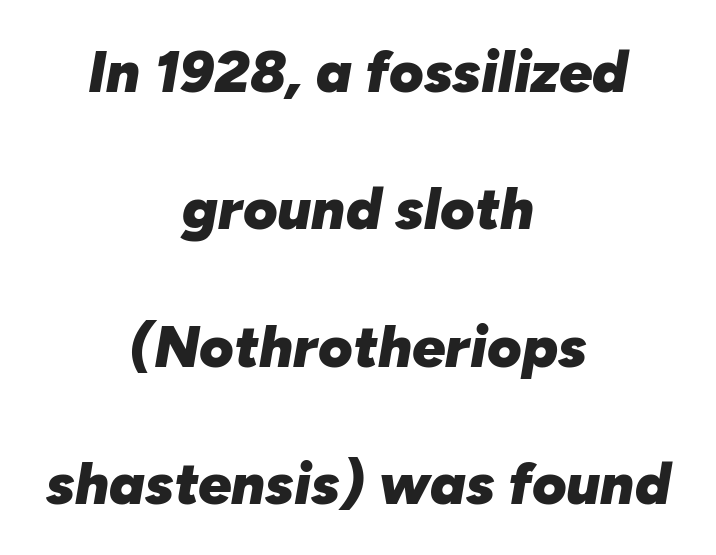
The string is rendered with underlining switched off. Quick note: interline space is abundant. You'd pick this weight for a headline — it's a proper bold. Reading down the block, each line starts at a different indent, mirrored at its end. These lines keep a tight, regular rhythm from letter to letter.
